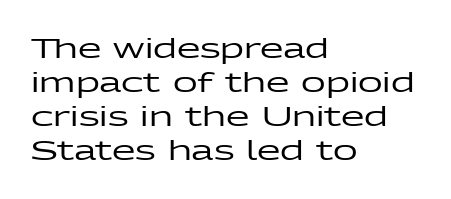
{"italic": "no", "underline": "no", "align": "left", "line_spacing": "normal", "line_spacing_ratio": 1.26, "letter_spacing": "normal", "letter_spacing_em": 0.0, "glyph_px": 27}
